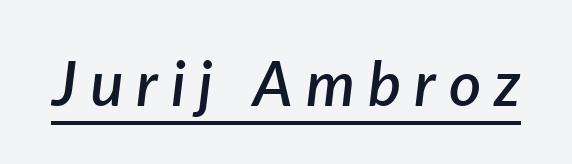
Q: Is the text bold? A: Semi-bold.
Q: Is the text italic (slanted)? A: Yes, it leans right by about 7 degrees.
Q: Is the text underlined? A: Yes.
Q: Is the spacing between letters normal or unusually wide? A: Unusually wide.
Q: Width (condensed, normal, or wide)? A: Normal.
Q: Stroke contrast? A: Low.
Q: x-height? A: Medium.
Q: Monospaced? A: No.
